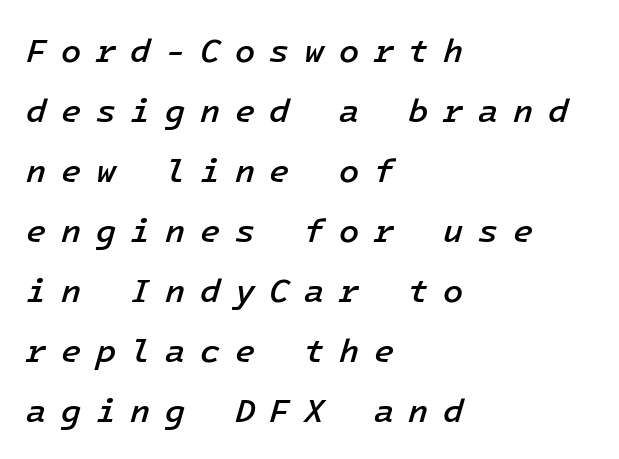
Typographic density is moderately raised because the face is semibold. Words appear elongated and porous because spacing is wide. The ragged edge is on the right, which tells us the setting is flush left. A clean baseline with only descenders dipping below it.
